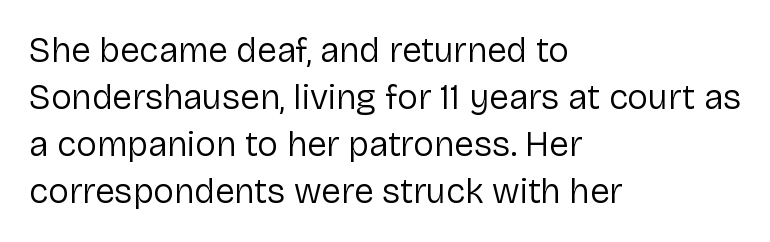
{"serif": "no", "italic": "no", "bold": "no", "weight": "regular", "width": "normal", "stroke_contrast": "low", "x_height": "medium", "monospaced": "no", "underline": "no", "align": "left", "line_spacing": "normal", "line_spacing_ratio": 1.34, "letter_spacing": "normal", "letter_spacing_em": 0.0, "glyph_px": 35}
